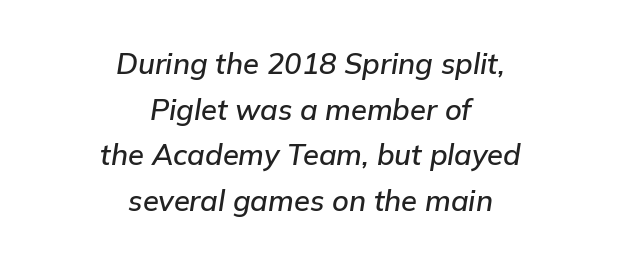
{"italic": "yes", "lean": "right", "slant_degrees": 9, "width": "normal", "stroke_contrast": "low", "x_height": "medium", "monospaced": "no", "underline": "no", "align": "center", "line_spacing": "normal", "line_spacing_ratio": 1.57, "letter_spacing": "normal", "letter_spacing_em": 0.0, "glyph_px": 29}
